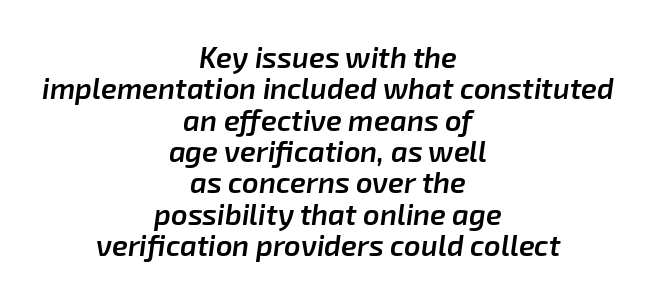
{"italic": "yes", "lean": "right", "slant_degrees": 8, "bold": "semi", "weight": "semibold", "width": "normal", "stroke_contrast": "low", "x_height": "medium", "monospaced": "no", "underline": "no", "align": "center", "line_spacing": "tight", "line_spacing_ratio": 1.08, "letter_spacing": "normal", "letter_spacing_em": 0.0, "glyph_px": 29}
